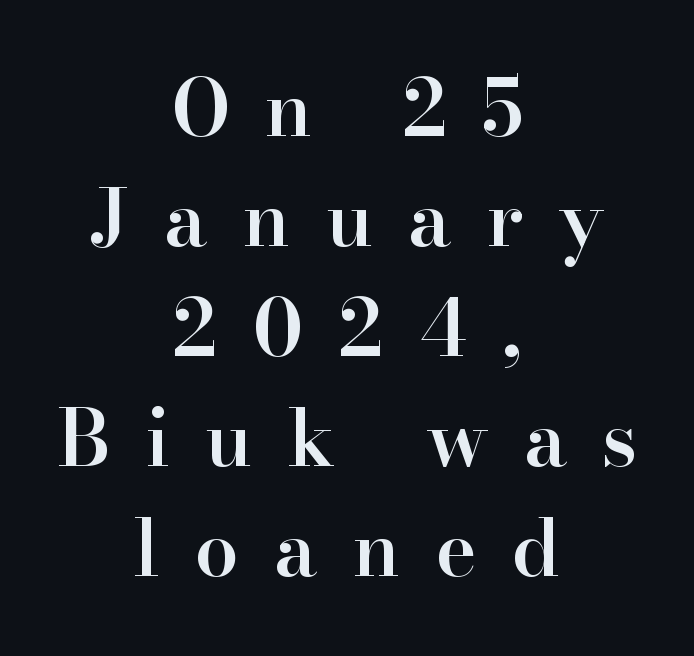
{"serif": "yes", "italic": "no", "bold": "semi", "weight": "semibold", "width": "normal", "stroke_contrast": "high", "x_height": "small", "monospaced": "no", "underline": "no", "align": "center", "line_spacing": "normal", "line_spacing_ratio": 1.41, "letter_spacing": "wide", "letter_spacing_em": 0.45, "glyph_px": 78}
